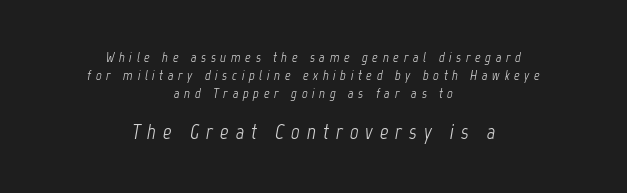
Q: Is the text bold? A: No.
Q: Is the text italic (slanted)? A: Yes, it leans right by about 12 degrees.
Q: Is the text underlined? A: No.
Q: How is the paragraph aligned? A: Centered.
Q: Is the spacing between letters normal or unusually wide? A: Unusually wide.
Q: Is the spacing between lines tight, normal or loose? A: Normal.
Q: Which block of text is set in a larger size, the first (top) or the second (bottom)? A: The second (bottom) one.
